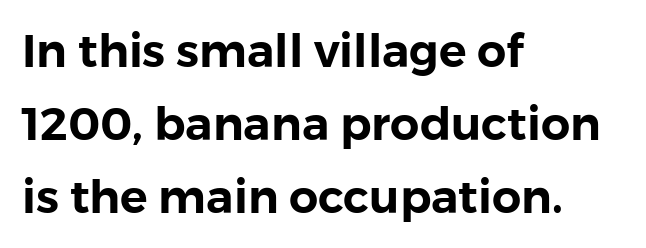
{"serif": "no", "italic": "no", "width": "normal", "x_height": "medium", "monospaced": "no", "underline": "no", "align": "left", "line_spacing": "normal", "line_spacing_ratio": 1.59, "letter_spacing": "normal", "letter_spacing_em": 0.0, "glyph_px": 46}
